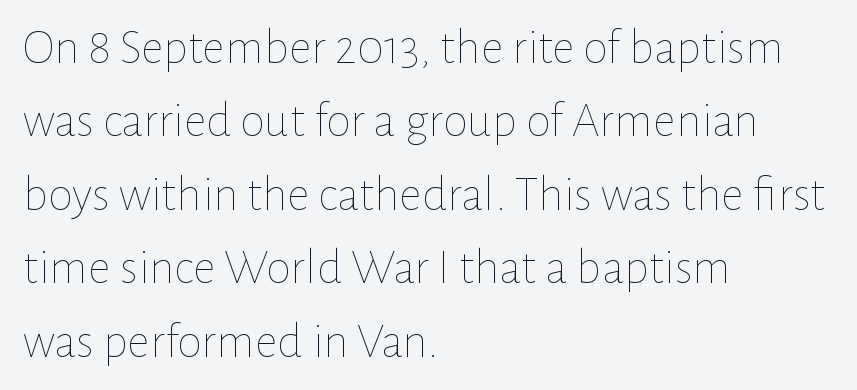
{"italic": "no", "bold": "no", "weight": "thin", "width": "normal", "stroke_contrast": "low", "x_height": "medium", "monospaced": "no", "underline": "no", "align": "left", "line_spacing": "normal", "line_spacing_ratio": 1.47, "letter_spacing": "normal", "letter_spacing_em": 0.0, "glyph_px": 50}
